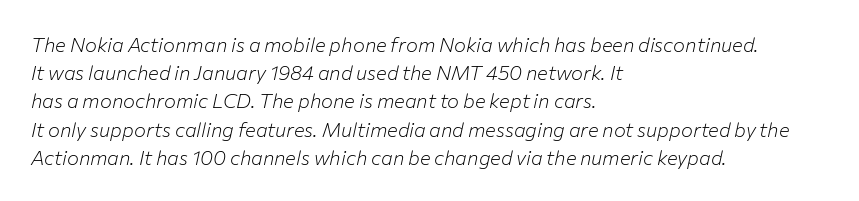
The image shows 20 px text type, italic (leaning right); set left-aligned, normal line spacing (1.41x), normal letter spacing, not underlined.
